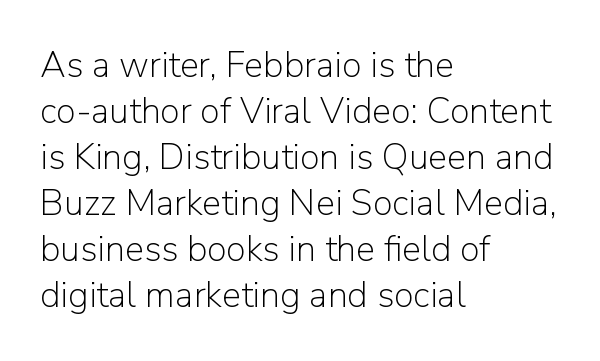
The image shows 36 px light sans-serif type, upright; set left-aligned, normal line spacing (1.28x), normal letter spacing, not underlined; low stroke contrast and a medium x-height.
